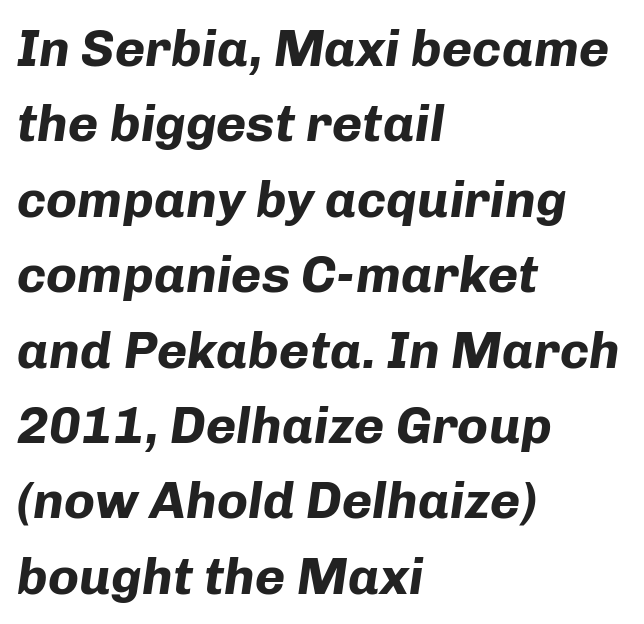
Q: Is the text bold? A: Yes.
Q: Is the text italic (slanted)? A: Yes, it leans right by about 8 degrees.
Q: Is the text underlined? A: No.
Q: How is the paragraph aligned? A: Left-aligned.
Q: Is the spacing between letters normal or unusually wide? A: Normal.
Q: Is the spacing between lines tight, normal or loose? A: Normal.
Q: Width (condensed, normal, or wide)? A: Normal.
Q: Stroke contrast? A: Low.
Q: x-height? A: Medium.
Q: Monospaced? A: No.
